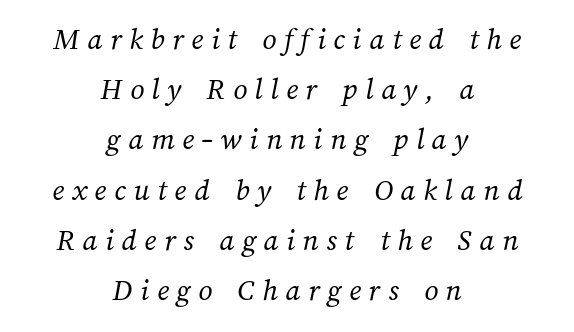
{"bold": "no", "weight": "regular", "width": "normal", "stroke_contrast": "medium", "x_height": "medium", "monospaced": "no", "underline": "no", "align": "center", "line_spacing": "normal", "line_spacing_ratio": 1.62, "letter_spacing": "wide", "letter_spacing_em": 0.25, "glyph_px": 31}
